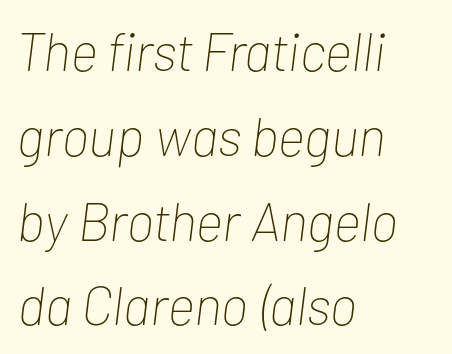
Q: Is the text bold? A: No.
Q: Is the text italic (slanted)? A: Yes, it leans right by about 7 degrees.
Q: Is the text underlined? A: No.
Q: How is the paragraph aligned? A: Left-aligned.
Q: Is the spacing between letters normal or unusually wide? A: Normal.
Q: Is the spacing between lines tight, normal or loose? A: Normal.
Q: Width (condensed, normal, or wide)? A: Condensed.
Q: Stroke contrast? A: Low.
Q: x-height? A: Medium.
Q: Monospaced? A: No.
